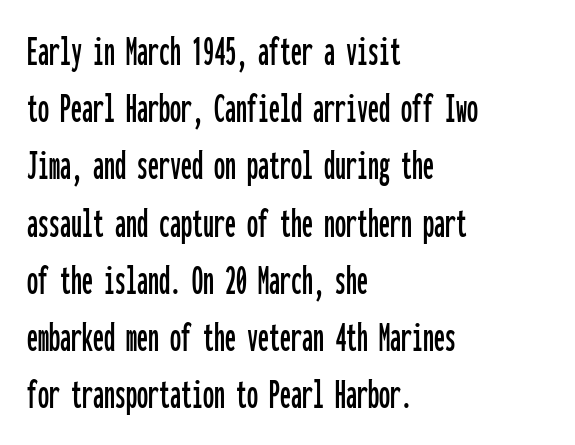
A typesetter would call this monospace, since all characters share one set width. A typesetter would mark this as roman, not italic. Whoever set this chose a conventional vertical rhythm. Each line starts at the same left margin while the right side varies. No extra tracking has been applied to these lines.
